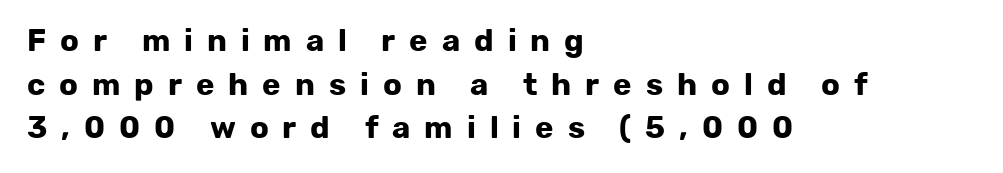
This is heavy type, rendered in bold. Caption: expanded tracking, letters set apart. The space directly below the letters is spotless. These lines are composed in type without serifs. Proportional: the letters do not fall into vertical columns. Casual observation: everything's shoved over to the left.
